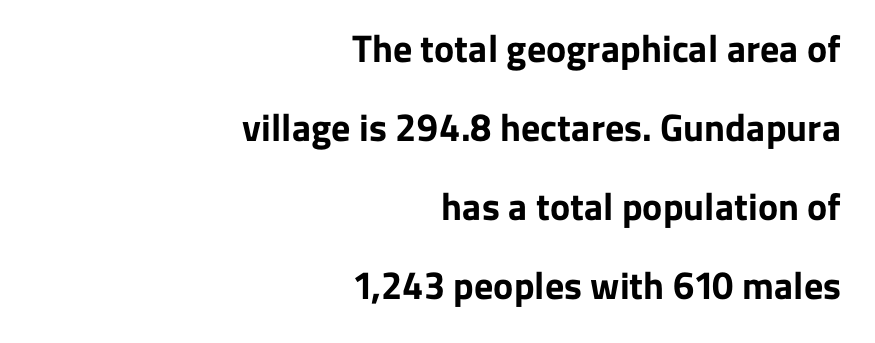
Q: Is the text bold? A: Yes.
Q: Is the text italic (slanted)? A: No, it is upright.
Q: Is the typeface a serif or a sans-serif typeface? A: Sans-serif.
Q: Is the text underlined? A: No.
Q: How is the paragraph aligned? A: Right-aligned.
Q: Is the spacing between letters normal or unusually wide? A: Normal.
Q: Is the spacing between lines tight, normal or loose? A: Loose.
Q: Width (condensed, normal, or wide)? A: Normal.
Q: Stroke contrast? A: Low.
Q: x-height? A: Medium.
Q: Monospaced? A: No.
